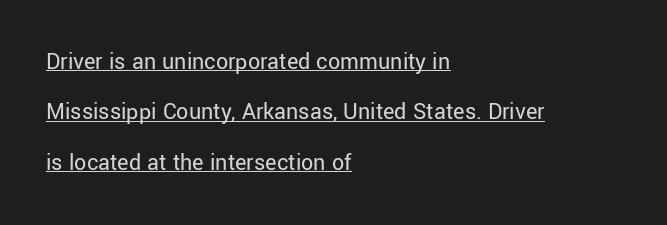
Q: Is the text bold? A: No.
Q: Is the text italic (slanted)? A: No, it is upright.
Q: Is the text underlined? A: Yes.
Q: How is the paragraph aligned? A: Left-aligned.
Q: Is the spacing between letters normal or unusually wide? A: Normal.
Q: Is the spacing between lines tight, normal or loose? A: Loose.
